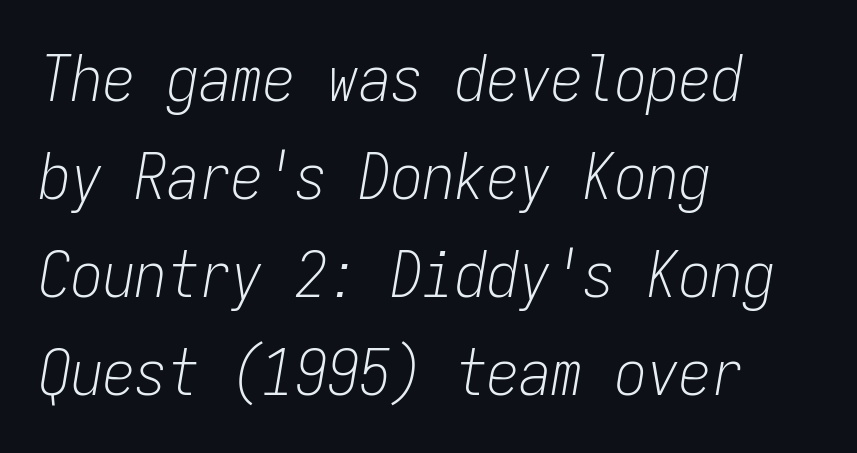
Q: Is the text bold? A: No.
Q: Is the text italic (slanted)? A: Yes, it leans right by about 9 degrees.
Q: Is the text underlined? A: No.
Q: How is the paragraph aligned? A: Left-aligned.
Q: Is the spacing between letters normal or unusually wide? A: Normal.
Q: Is the spacing between lines tight, normal or loose? A: Normal.
Q: Width (condensed, normal, or wide)? A: Condensed.
Q: Stroke contrast? A: Low.
Q: x-height? A: Medium.
Q: Monospaced? A: Yes.
